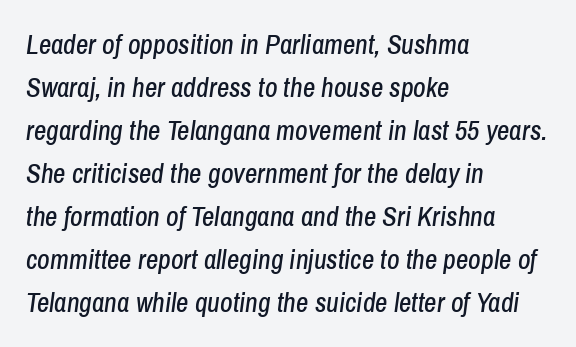
The image shows 27 px text type, italic (leaning right); set left-aligned, normal line spacing (1.59x), normal letter spacing, not underlined.
